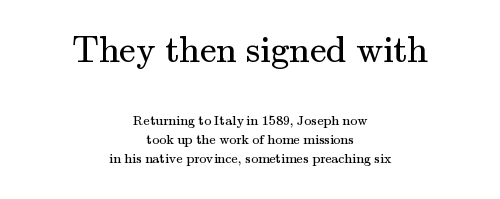
The image shows 37 px regular-weight serif type, upright; set centered, normal line spacing (1.38x), normal letter spacing, not underlined; the first (top) block is 2.64x larger; medium stroke contrast and a small x-height.
